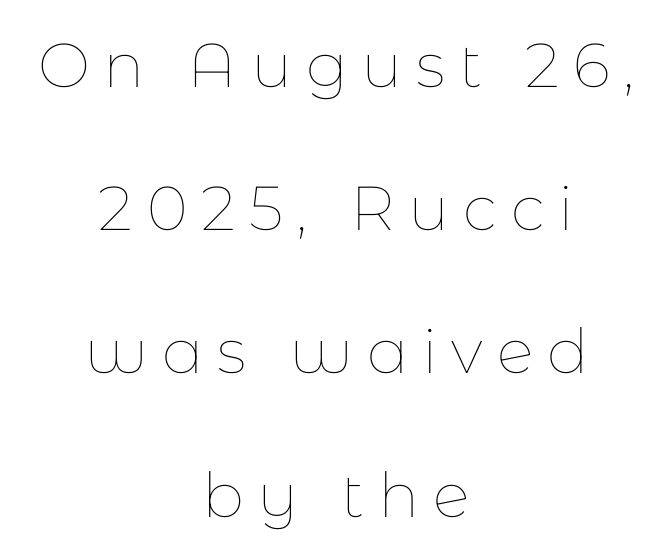
The image shows 62 px thin type, upright; set centered, loose line spacing (2.31x), unusually wide letter spacing (+0.22 em), not underlined; low stroke contrast and a medium x-height.
